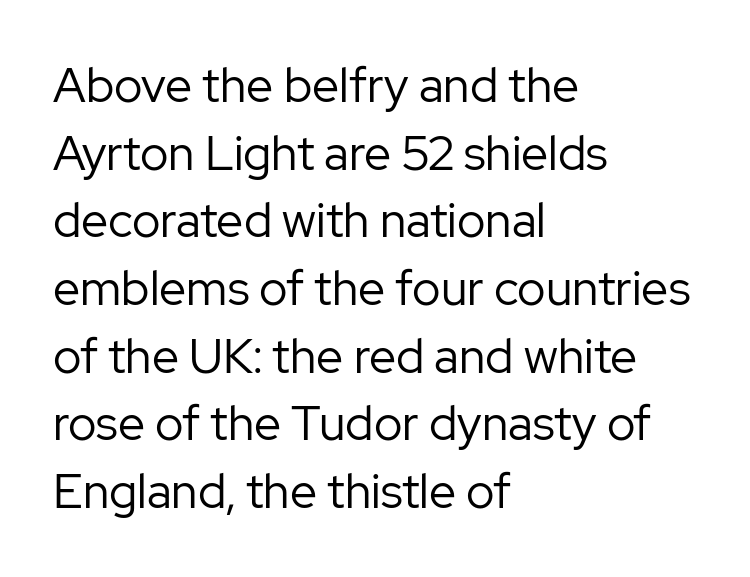
Where is the straight margin? On the left. Students, observe: this is what conventionally led text looks like. Unlike italic type, these characters show no tilt at all. Stroke mass is kept to a normal reading level or below.
